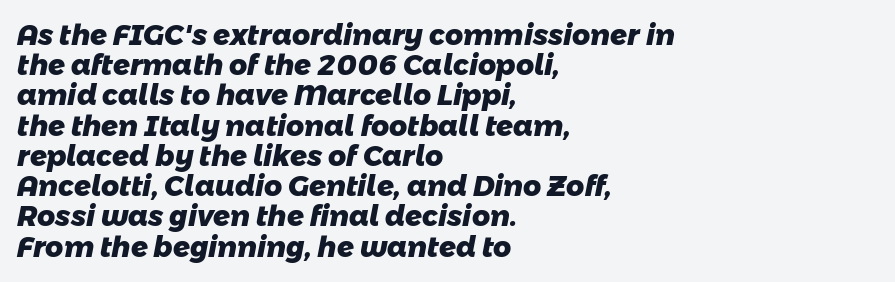
{"serif": "no", "bold": "yes", "weight": "heavy", "width": "normal", "stroke_contrast": "low", "x_height": "medium", "monospaced": "no", "underline": "no", "align": "left", "line_spacing": "tight", "line_spacing_ratio": 1.08, "letter_spacing": "normal", "letter_spacing_em": 0.0, "glyph_px": 28}
